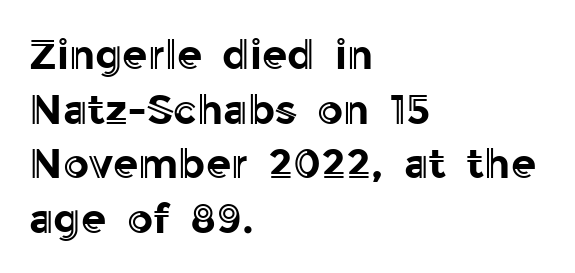
The image shows 41 px text type, upright; set left-aligned, normal line spacing (1.33x), normal letter spacing, not underlined; a medium x-height.
